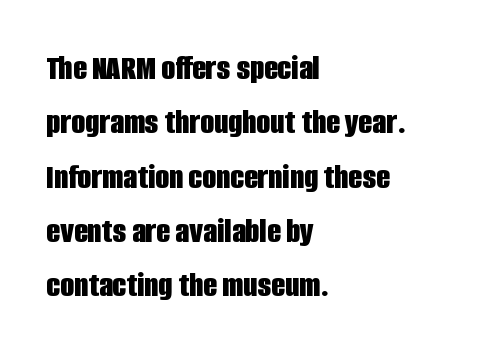
A clean baseline with only descenders dipping below it. A normal amount of white space separates one row of letters from the next. The characters display no serif detailing; their extremities are plain. Looks like regular typesetting: each glyph gets only the width it needs. The horizontal fit of the characters is conventional and even.
